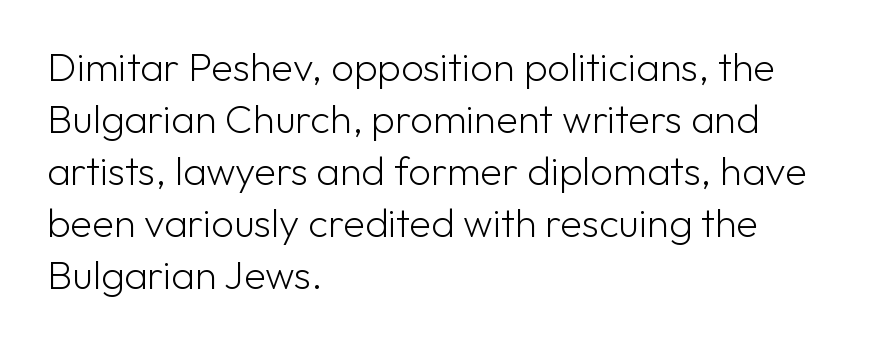
The image shows 40 px light sans-serif type, upright; set left-aligned, normal line spacing (1.3x), normal letter spacing, not underlined; low stroke contrast and a medium x-height.
